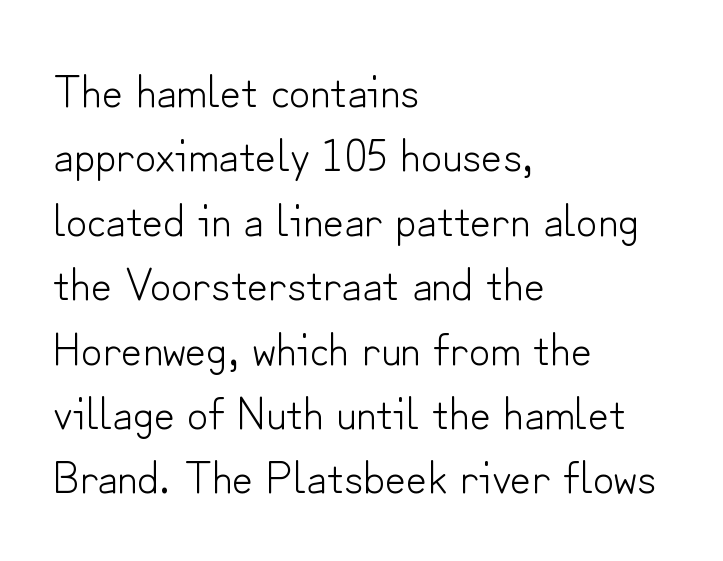
One-word summary of the alignment: left. Quick note: not italic, upright. Leading matches the norm, producing a regular column. Nope, no serifs anywhere on these letters. The typeface has the unassuming heft of standard copy or less.
